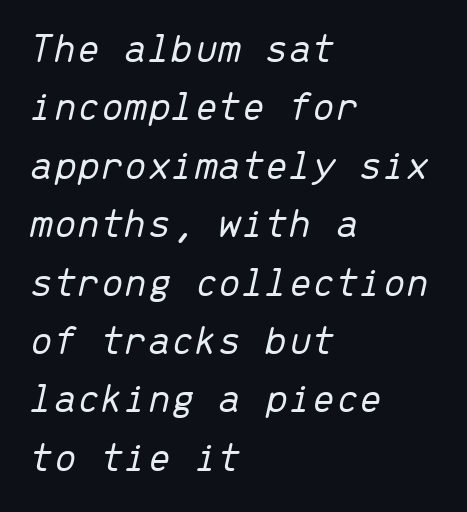
The image shows 42 px light type, italic (leaning right), monospaced; set left-aligned, normal line spacing (1.39x), normal letter spacing, not underlined; low stroke contrast and a medium x-height.
